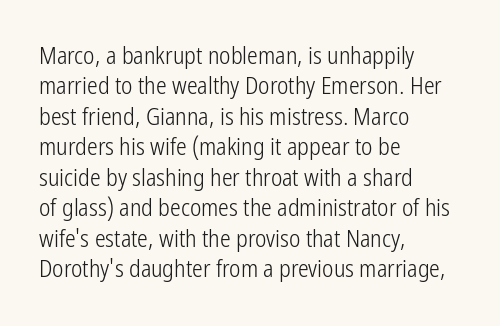
The type sits square on the baseline with zero lean. Only glyphs here, with clear space below each row. This sample is left-justified, so line endings fall wherever the words run out. Nothing unusual about the tracking: characters are spaced as the font intends. No extra ink here — the face is not bold.
